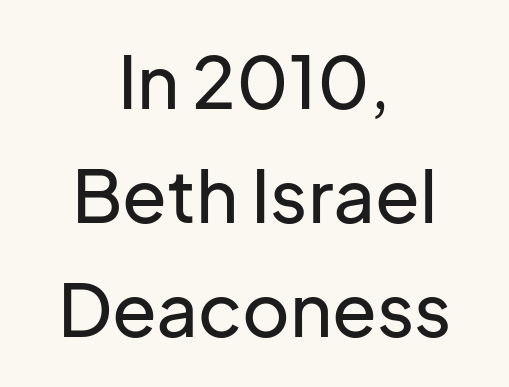
Q: Is the text italic (slanted)? A: No, it is upright.
Q: Is the typeface a serif or a sans-serif typeface? A: Sans-serif.
Q: Is the text underlined? A: No.
Q: How is the paragraph aligned? A: Centered.
Q: Is the spacing between letters normal or unusually wide? A: Normal.
Q: Is the spacing between lines tight, normal or loose? A: Normal.
Q: Width (condensed, normal, or wide)? A: Normal.
Q: Stroke contrast? A: Low.
Q: x-height? A: Medium.
Q: Monospaced? A: No.
